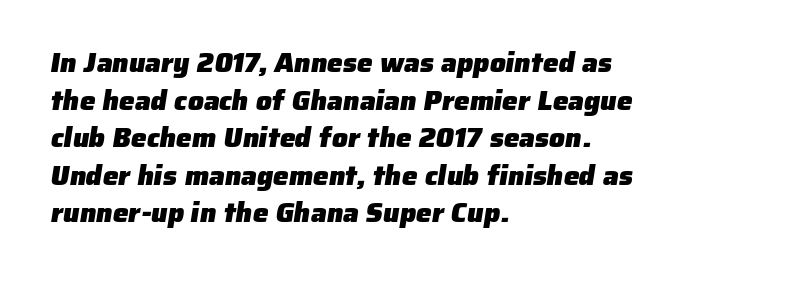
The rendering anchors every line to the left-hand side. The letters advance in unequal steps, a hallmark of proportional type. Caption: standard tracking, unaltered. Its strokes are broad and dark, the hallmark of bold type. Observe the absence of serifs on each vertical stroke in this sample.
